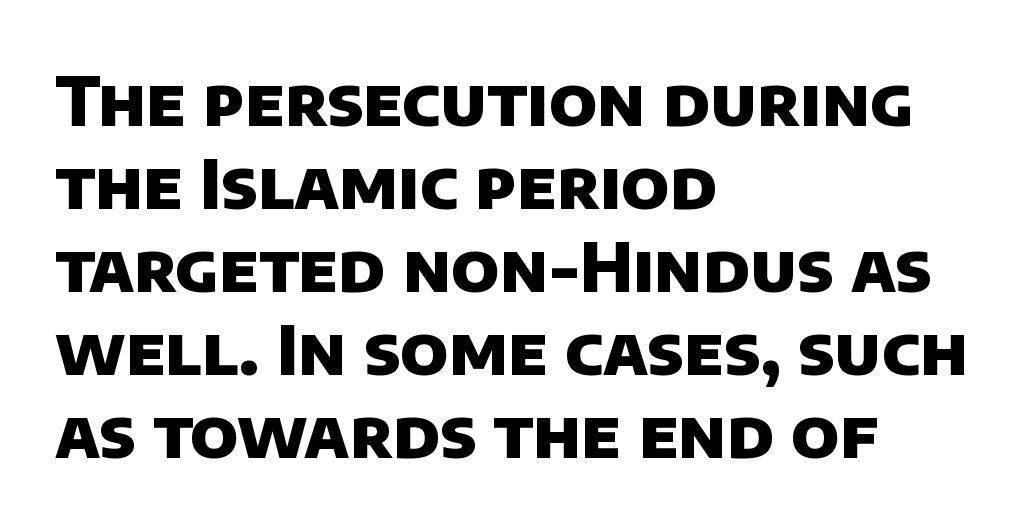
{"serif": "no", "bold": "yes", "weight": "heavy", "width": "normal", "stroke_contrast": "low", "x_height": "large", "monospaced": "no", "underline": "no", "align": "left", "line_spacing_ratio": 1.22, "letter_spacing": "normal", "letter_spacing_em": 0.0, "glyph_px": 68}
